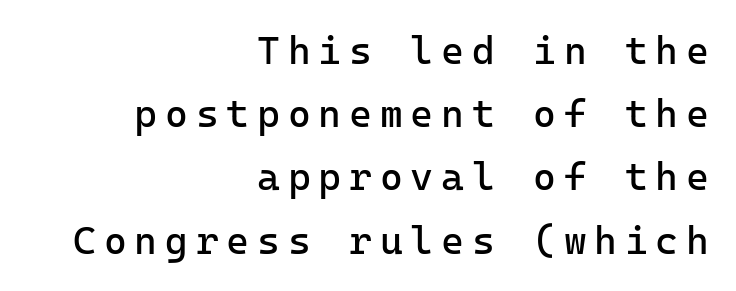
Every stem runs plumb, perpendicular to the baseline. Note the uniform advance width — an 'i' takes as much space as an 'm'. The line texture is sparse and dotted thanks to wide tracking. The rag falls on the left side of this text block. The cut favours lightness, reaching ordinary text weight at its darkest. A bare baseline throughout the passage.
